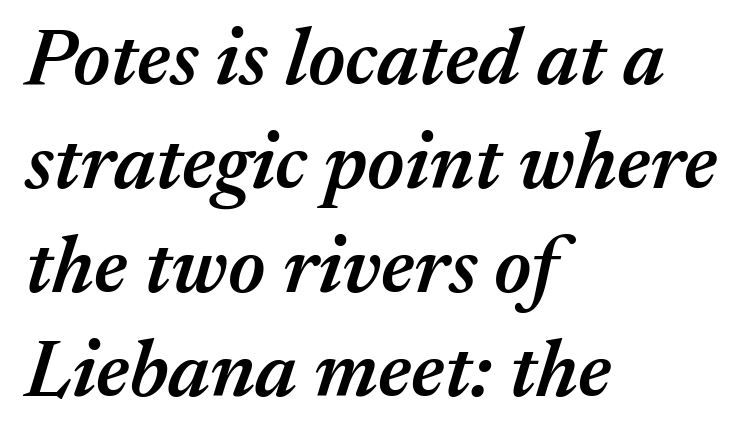
Q: Is the text bold? A: Semi-bold.
Q: Is the text italic (slanted)? A: Yes, it leans right by about 17 degrees.
Q: Is the text underlined? A: No.
Q: How is the paragraph aligned? A: Left-aligned.
Q: Is the spacing between letters normal or unusually wide? A: Normal.
Q: Is the spacing between lines tight, normal or loose? A: Normal.
Q: Width (condensed, normal, or wide)? A: Normal.
Q: Stroke contrast? A: Medium.
Q: x-height? A: Medium.
Q: Monospaced? A: No.
